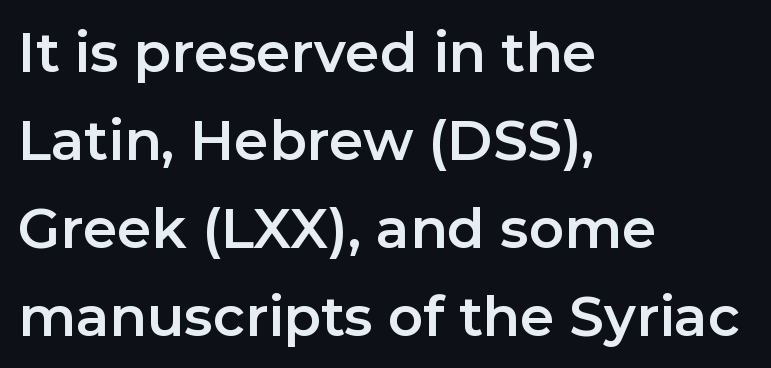
Q: Is the text italic (slanted)? A: No, it is upright.
Q: Is the typeface a serif or a sans-serif typeface? A: Sans-serif.
Q: Is the text underlined? A: No.
Q: How is the paragraph aligned? A: Left-aligned.
Q: Is the spacing between letters normal or unusually wide? A: Normal.
Q: Is the spacing between lines tight, normal or loose? A: Normal.
Q: Width (condensed, normal, or wide)? A: Normal.
Q: Stroke contrast? A: Low.
Q: x-height? A: Medium.
Q: Monospaced? A: No.
